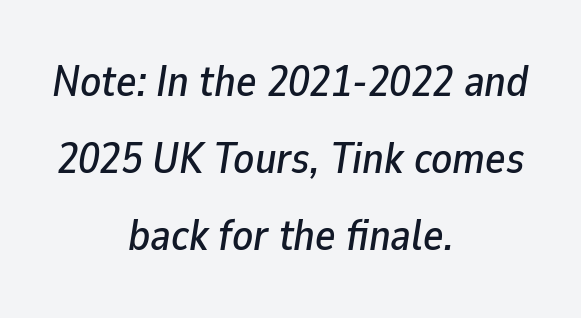
{"italic": "yes", "lean": "right", "slant_degrees": 9, "width": "normal", "stroke_contrast": "low", "x_height": "medium", "monospaced": "no", "underline": "no", "align": "center", "line_spacing_ratio": 1.79, "letter_spacing": "normal", "letter_spacing_em": 0.0, "glyph_px": 43}
